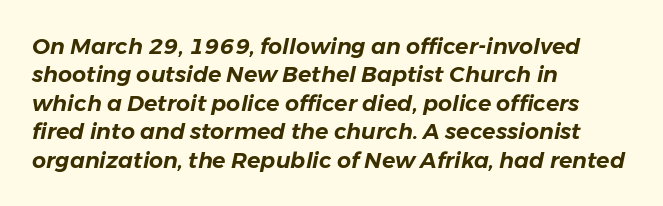
The image shows 22 px text type, italic (leaning right); set left-aligned, normal line spacing (1.29x), normal letter spacing, not underlined.
